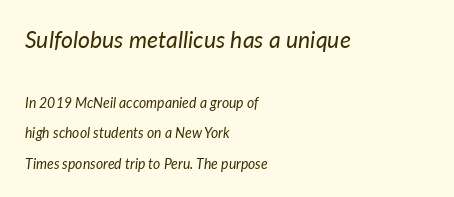
Q: Is the text bold? A: No.
Q: Is the text italic (slanted)? A: Yes, it leans right by about 7 degrees.
Q: Is the text underlined? A: No.
Q: How is the paragraph aligned? A: Left-aligned.
Q: Is the spacing between letters normal or unusually wide? A: Normal.
Q: Is the spacing between lines tight, normal or loose? A: Loose.
Q: Which block of text is set in a larger size, the first (top) or the second (bottom)? A: The first (top) one.
